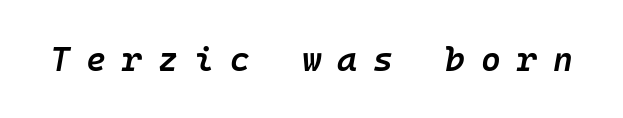
The image shows 34 px semibold type, italic (leaning right); set unusually wide letter spacing (+0.47 em), not underlined; low stroke contrast and a medium x-height.
